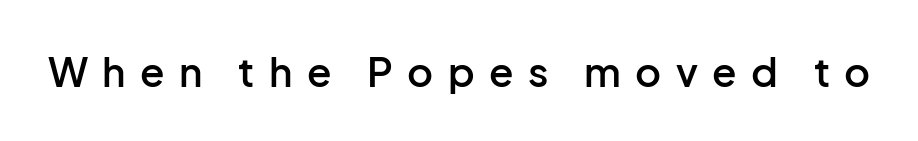
The image shows 40 px semibold sans-serif type, upright; set unusually wide letter spacing (+0.36 em), not underlined; low stroke contrast and a medium x-height.
